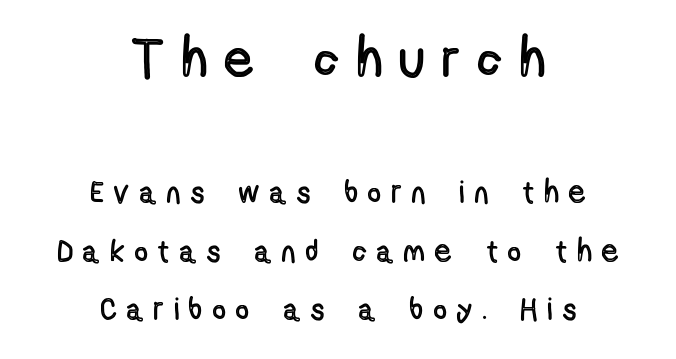
Q: Is the text italic (slanted)? A: No, it is upright.
Q: Is the text underlined? A: No.
Q: How is the paragraph aligned? A: Centered.
Q: Is the spacing between letters normal or unusually wide? A: Unusually wide.
Q: Which block of text is set in a larger size, the first (top) or the second (bottom)? A: The first (top) one.
Q: Width (condensed, normal, or wide)? A: Condensed.
Q: x-height? A: Medium.
Q: Monospaced? A: No.
